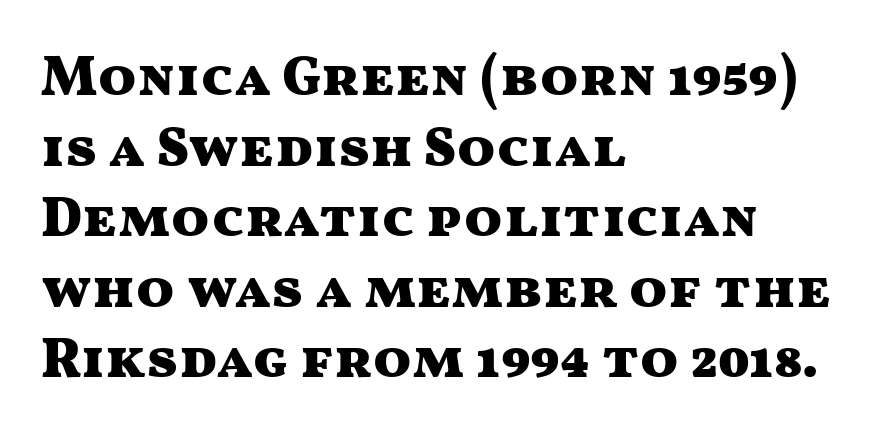
The image shows 56 px heavy, wide sans-serif type, upright; set left-aligned, normal line spacing (1.26x), normal letter spacing, not underlined; medium stroke contrast and a medium x-height.
